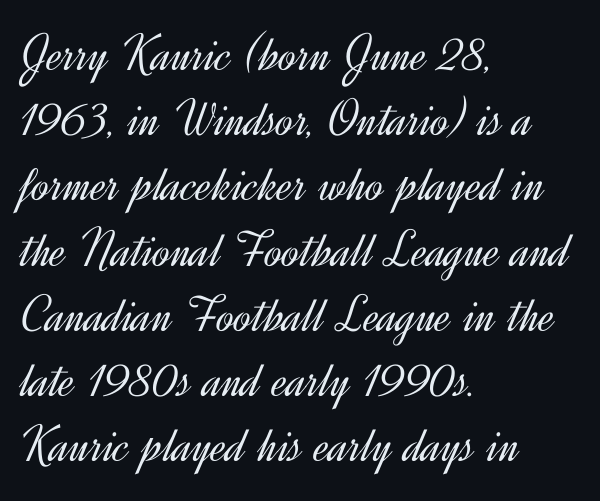
Glance below the letters and you will spot only blank space. Proportional: the letters do not fall into vertical columns. There is no visible air inserted between adjacent glyphs. Reading down the block, your eye returns to a fixed left position each line. This reads as an unemphasized weight, regular at the heaviest.
